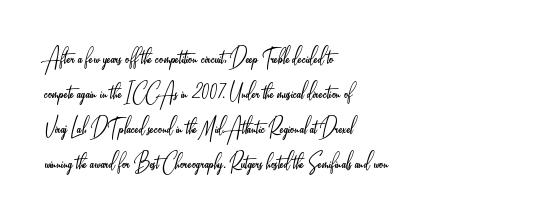
The image shows 26 px text type; set left-aligned, normal line spacing (1.34x), normal letter spacing, not underlined.
